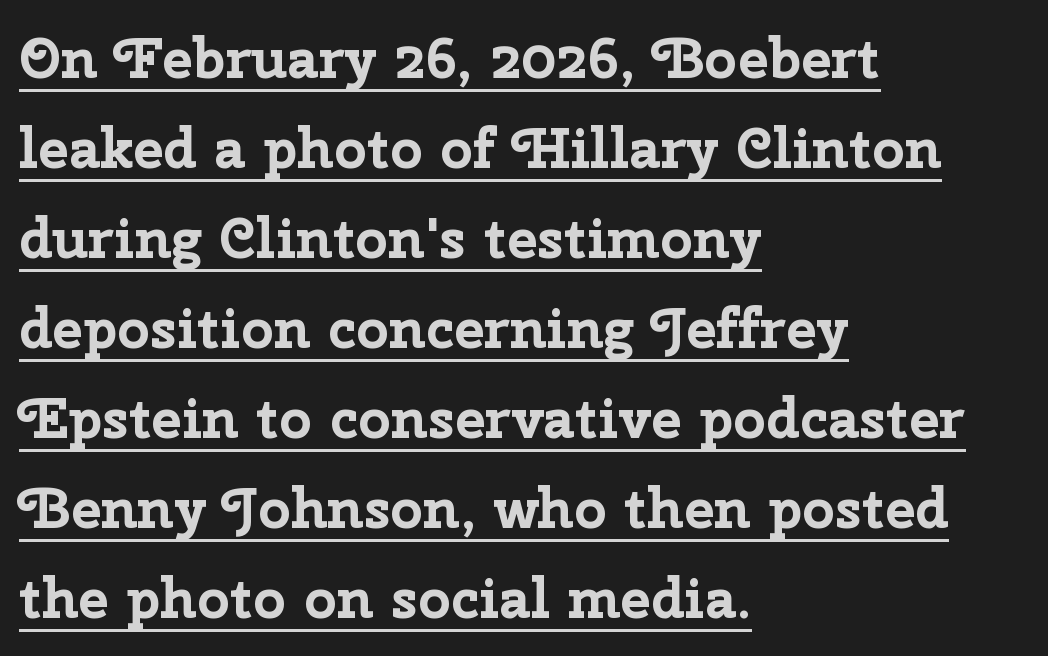
This rendering leaves character spacing at its baseline value. If you drew a line through each stem, it would be perfectly vertical. These words are printed bold, with thick strokes throughout. Typographically, this falls in the sans-serif category. These lines sit exactly where default settings would place them. Teacher's note: observe the even left margin — that is flush-left alignment.
